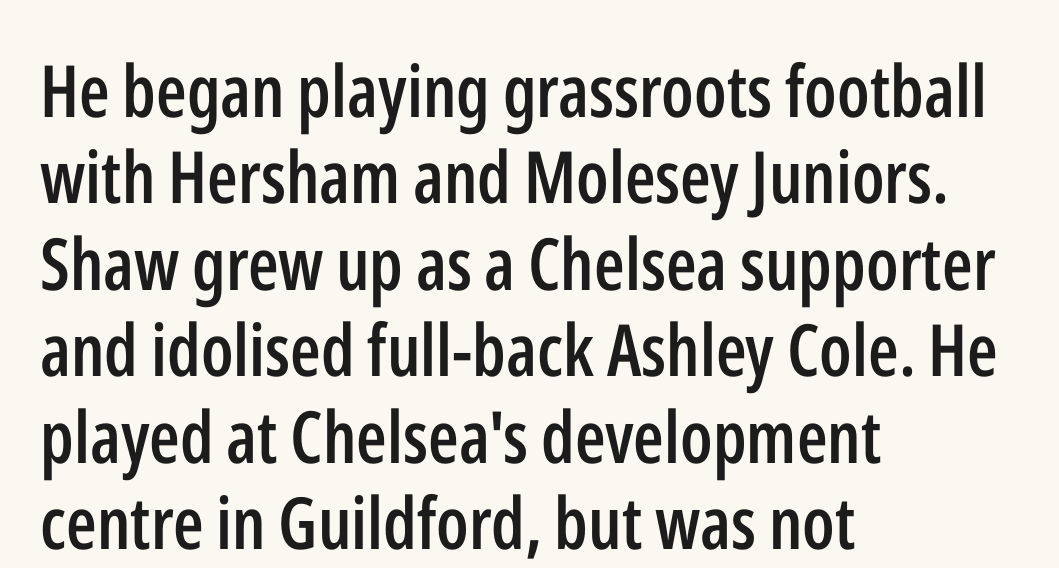
Q: Is the text bold? A: Semi-bold.
Q: Is the text italic (slanted)? A: No, it is upright.
Q: Is the typeface a serif or a sans-serif typeface? A: Sans-serif.
Q: Is the text underlined? A: No.
Q: How is the paragraph aligned? A: Left-aligned.
Q: Is the spacing between letters normal or unusually wide? A: Normal.
Q: Width (condensed, normal, or wide)? A: Condensed.
Q: Stroke contrast? A: Low.
Q: x-height? A: Medium.
Q: Monospaced? A: No.
